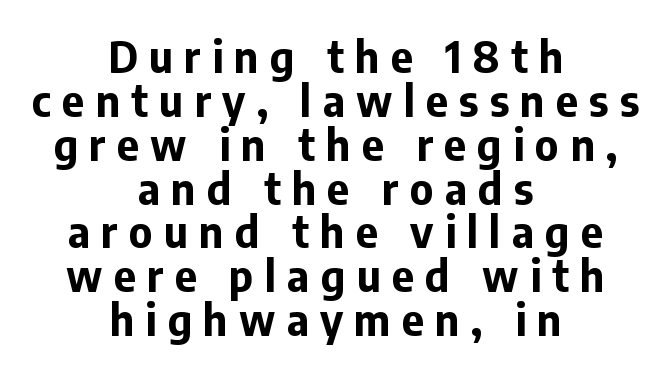
{"serif": "no", "italic": "no", "bold": "yes", "weight": "bold", "width": "normal", "stroke_contrast": "low", "x_height": "medium", "monospaced": "no", "underline": "no", "align": "center", "line_spacing": "tight", "line_spacing_ratio": 1.02, "letter_spacing": "wide", "letter_spacing_em": 0.26, "glyph_px": 43}
